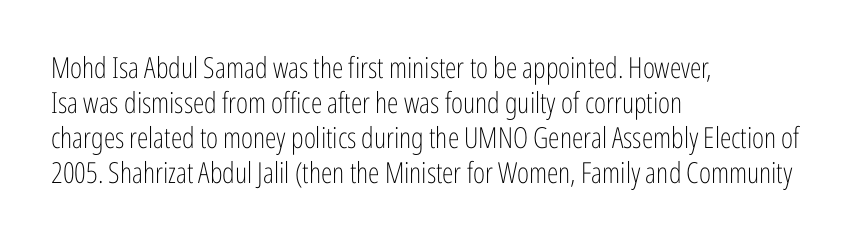
{"serif": "no", "italic": "no", "bold": "no", "weight": "light", "width": "condensed", "stroke_contrast": "low", "x_height": "medium", "monospaced": "no", "underline": "no", "align": "left", "line_spacing_ratio": 1.21, "letter_spacing": "normal", "letter_spacing_em": 0.0, "glyph_px": 29}
